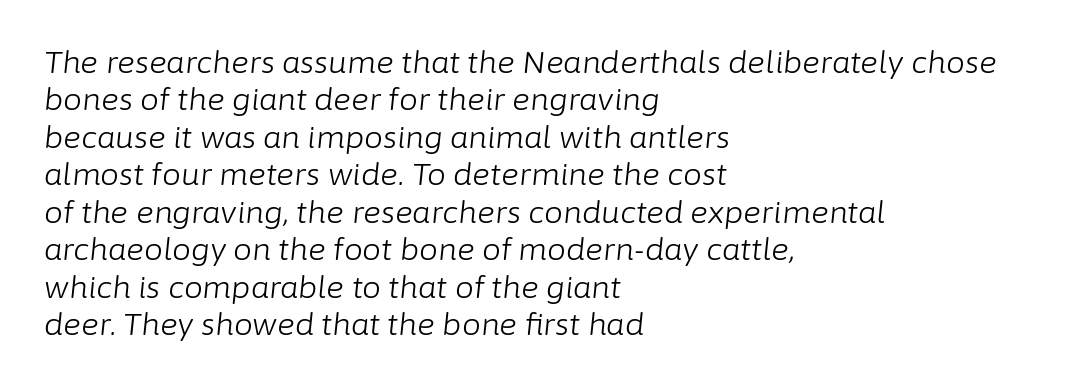
The image shows 30 px light type, italic (leaning right); set left-aligned, normal line spacing (1.25x), normal letter spacing, not underlined; low stroke contrast and a medium x-height.
